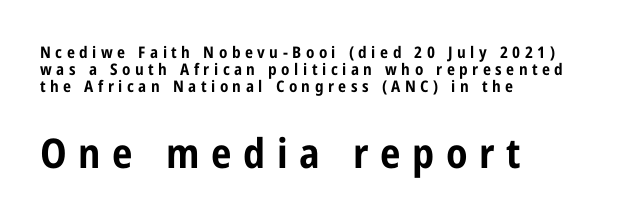
Typesetter's note — lower block bumped up in size, upper block left smaller. Glyph-to-glyph distance is far greater than everyday printed text. The font's upright variant was chosen for this text. Horizontally, the lines are justified to the leading edge only. These lines are rendered in a variable-pitch font. Quick note: interline space is minimal.
